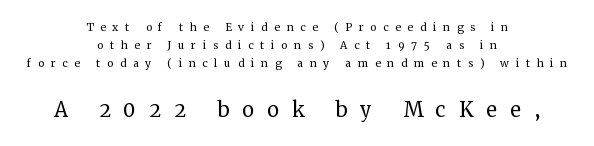
Between one letter and the next there's a generous, obvious gap. In CSS terms this would be text-align: center. The letters look calm and open, with moderate or lighter stems. If you drew a line through each stem, it would be perfectly vertical. Check the space under the baseline: it is left empty.
